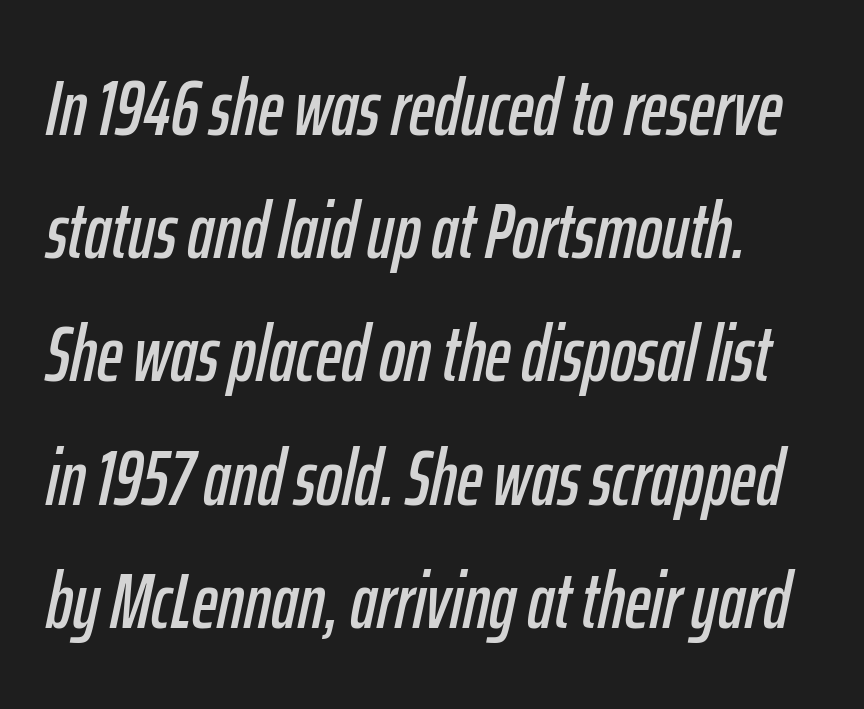
Do the characters align in a grid? No, the font is proportional. The rendering keeps characters at their native spacing. This block has exactly the height ordinary leading produces. Yep, that's italic — everything's leaning.
